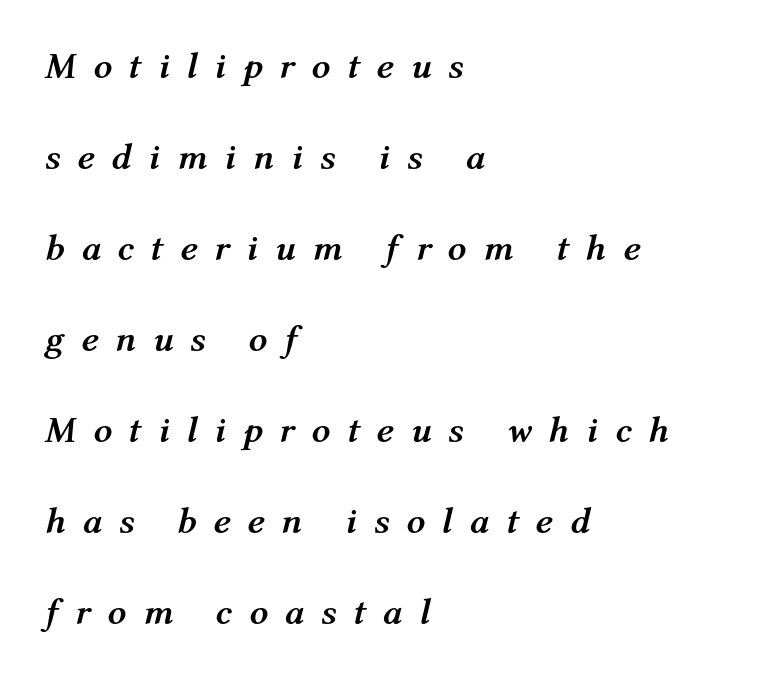
{"italic": "yes", "lean": "right", "slant_degrees": 12, "bold": "yes", "weight": "semibold", "width": "normal", "stroke_contrast": "medium", "x_height": "medium", "monospaced": "no", "underline": "no", "align": "left", "line_spacing": "loose", "line_spacing_ratio": 2.46, "letter_spacing": "wide", "letter_spacing_em": 0.45, "glyph_px": 37}
